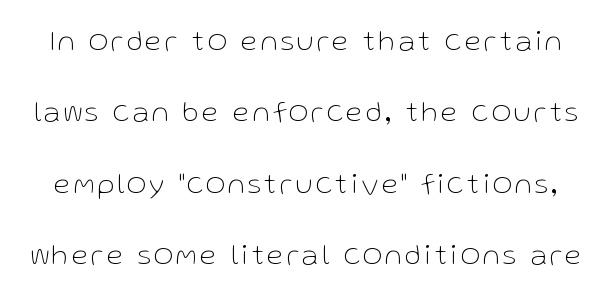
{"serif": "no", "italic": "no", "bold": "no", "weight": "thin", "width": "normal", "stroke_contrast": "low", "x_height": "medium", "monospaced": "no", "underline": "no", "line_spacing": "loose", "line_spacing_ratio": 2.38, "glyph_px": 30}
